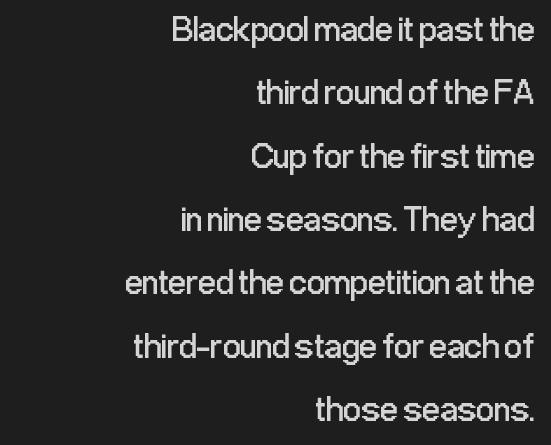
Counters stay open thanks to moderate or lighter strokes. Ascenders rise straight up at ninety degrees. The area under the type is left untouched. The passage shown has conventional tracking throughout. The rendering uses natural spacing where letterforms have individual widths.
